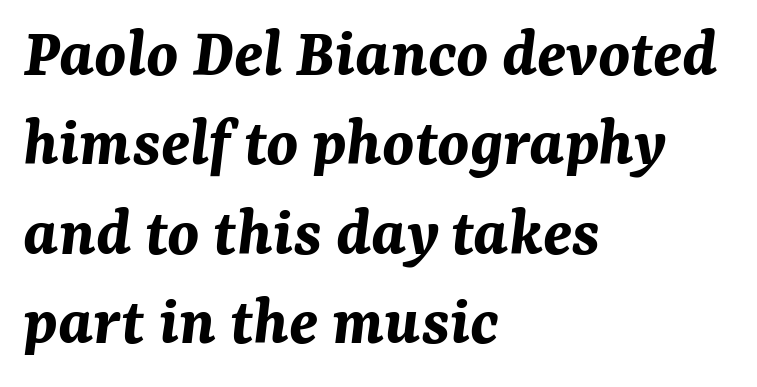
The image shows 71 px bold type, italic (leaning right); set left-aligned, normal line spacing (1.26x), normal letter spacing, not underlined; medium stroke contrast and a medium x-height.
